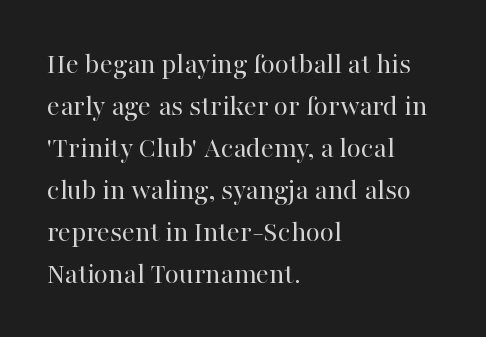
{"serif": "yes", "italic": "no", "bold": "no", "weight": "regular", "width": "normal", "stroke_contrast": "high", "x_height": "medium", "monospaced": "no", "underline": "no", "align": "left", "line_spacing": "normal", "line_spacing_ratio": 1.45, "letter_spacing": "normal", "letter_spacing_em": 0.0, "glyph_px": 29}
